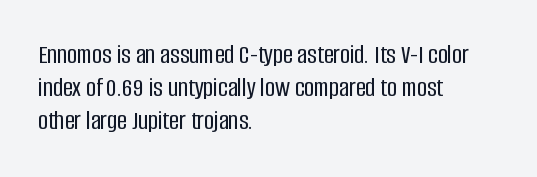
Q: Is the text italic (slanted)? A: No, it is upright.
Q: Is the text underlined? A: No.
Q: How is the paragraph aligned? A: Left-aligned.
Q: Is the spacing between letters normal or unusually wide? A: Normal.
